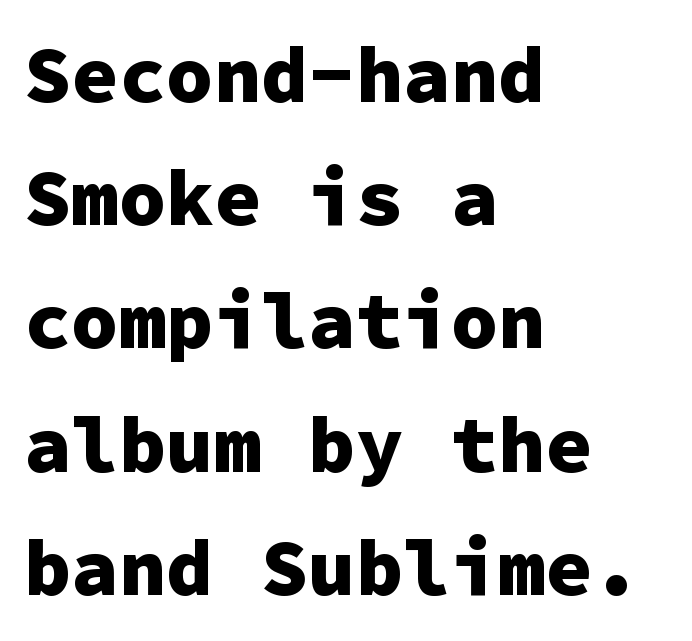
{"serif": "no", "italic": "no", "bold": "yes", "weight": "heavy", "width": "normal", "stroke_contrast": "low", "x_height": "medium", "monospaced": "yes", "underline": "no", "align": "left", "line_spacing": "normal", "line_spacing_ratio": 1.56, "letter_spacing": "normal", "letter_spacing_em": 0.0, "glyph_px": 79}
